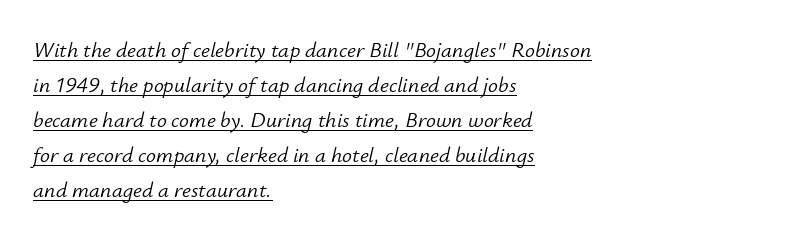
The image shows 22 px text type, italic (leaning right); set left-aligned, normal line spacing (1.59x), normal letter spacing, underlined.
